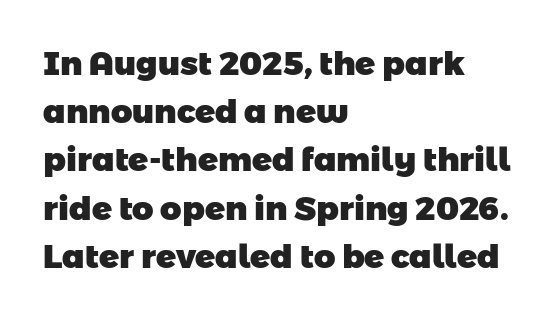
{"serif": "no", "bold": "yes", "weight": "heavy", "width": "normal", "stroke_contrast": "low", "x_height": "medium", "monospaced": "no", "underline": "no", "align": "left", "line_spacing": "normal", "line_spacing_ratio": 1.46, "letter_spacing": "normal", "letter_spacing_em": 0.0, "glyph_px": 33}
